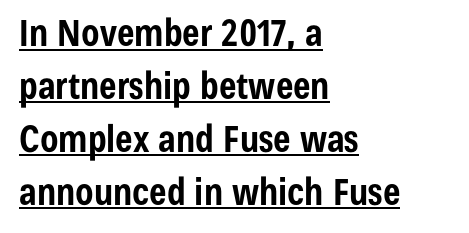
Q: Is the text bold? A: Yes.
Q: Is the text italic (slanted)? A: No, it is upright.
Q: Is the typeface a serif or a sans-serif typeface? A: Sans-serif.
Q: Is the text underlined? A: Yes.
Q: How is the paragraph aligned? A: Left-aligned.
Q: Is the spacing between letters normal or unusually wide? A: Normal.
Q: Is the spacing between lines tight, normal or loose? A: Normal.
Q: Width (condensed, normal, or wide)? A: Condensed.
Q: Stroke contrast? A: Low.
Q: x-height? A: Medium.
Q: Monospaced? A: No.
